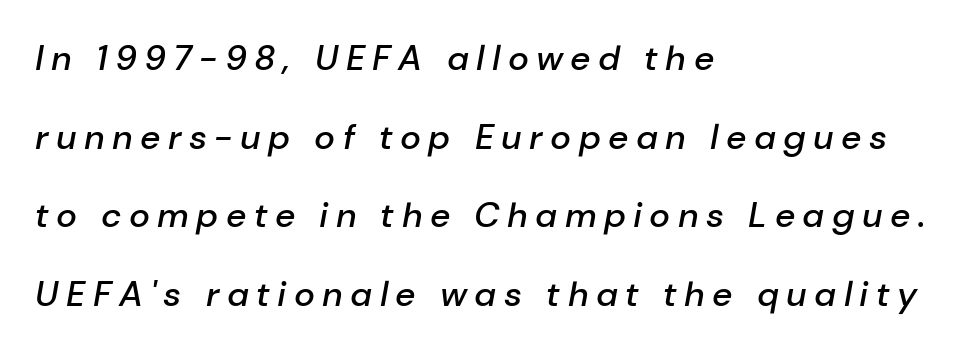
{"italic": "yes", "lean": "right", "slant_degrees": 10, "bold": "semi", "weight": "semibold", "width": "normal", "stroke_contrast": "low", "x_height": "medium", "monospaced": "no", "underline": "no", "align": "left", "line_spacing": "loose", "line_spacing_ratio": 2.25, "letter_spacing": "wide", "letter_spacing_em": 0.21, "glyph_px": 35}
